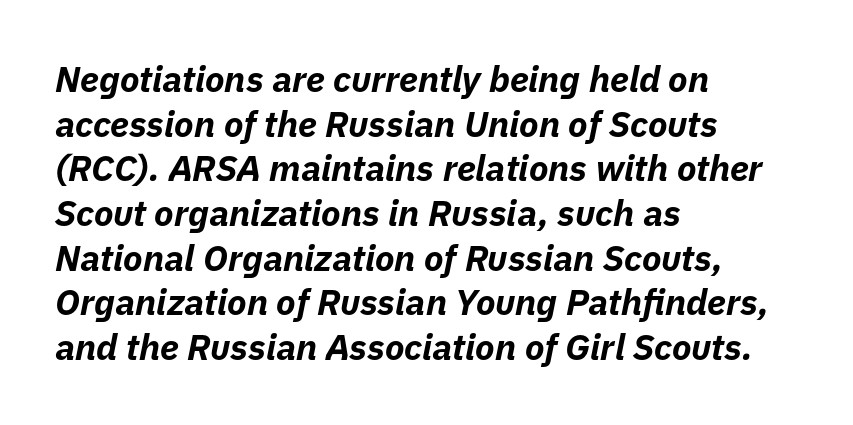
The image shows 36 px bold type, italic (leaning right); set left-aligned, line spacing 1.24x, normal letter spacing, not underlined; low stroke contrast and a medium x-height.
